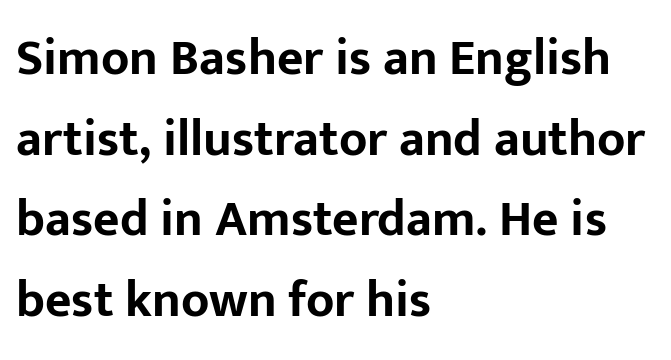
{"serif": "no", "italic": "no", "bold": "yes", "weight": "bold", "width": "normal", "stroke_contrast": "low", "x_height": "medium", "monospaced": "no", "underline": "no", "align": "left", "line_spacing": "normal", "line_spacing_ratio": 1.58, "letter_spacing": "normal", "letter_spacing_em": 0.0, "glyph_px": 51}
